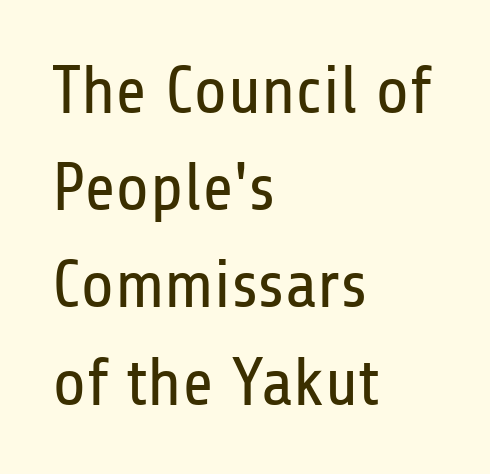
Q: Is the text bold? A: No.
Q: Is the text italic (slanted)? A: No, it is upright.
Q: Is the typeface a serif or a sans-serif typeface? A: Sans-serif.
Q: Is the text underlined? A: No.
Q: How is the paragraph aligned? A: Left-aligned.
Q: Is the spacing between letters normal or unusually wide? A: Normal.
Q: Is the spacing between lines tight, normal or loose? A: Normal.
Q: Width (condensed, normal, or wide)? A: Condensed.
Q: Stroke contrast? A: Low.
Q: x-height? A: Medium.
Q: Monospaced? A: No.
